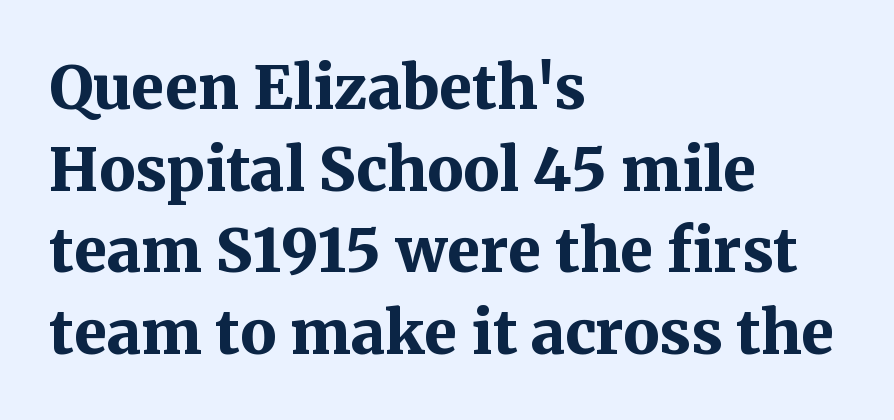
Students, observe: this is what conventionally led text looks like. Ascenders rise straight up at ninety degrees. The passage shown is typeset with a serif family. The paragraph has a hard left edge and a soft right edge. Compared with typical body copy, the letter spacing here is the same.
